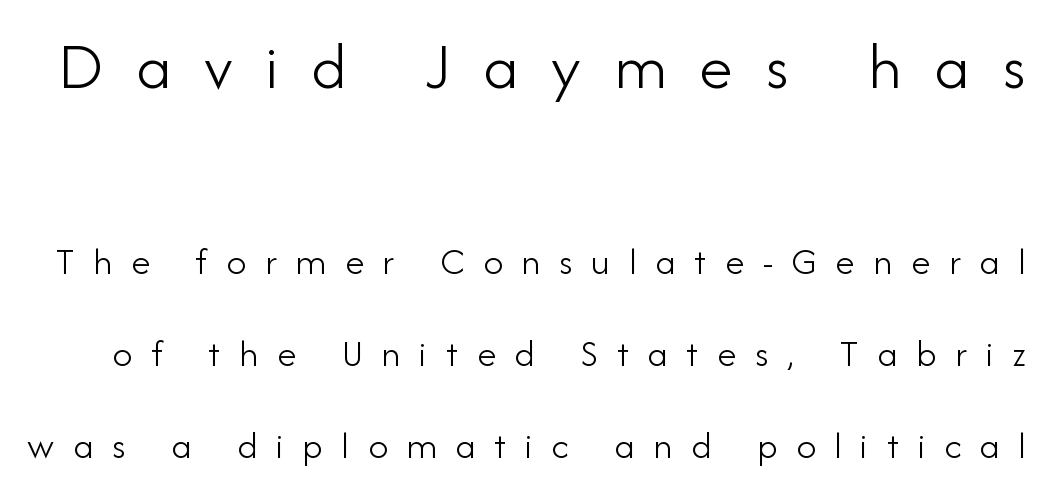
The image shows 68 px light sans-serif type, upright; set loose line spacing (2.36x), unusually wide letter spacing (+0.48 em), not underlined; the first (top) block is 1.74x larger; low stroke contrast and a small x-height.
